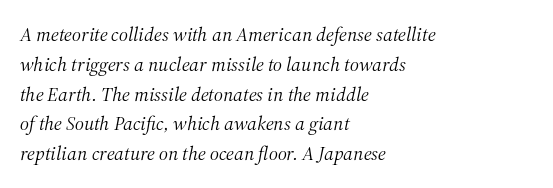
{"italic": "yes", "lean": "right", "slant_degrees": 12, "bold": "no", "underline": "no", "align": "left", "line_spacing": "normal", "line_spacing_ratio": 1.49, "letter_spacing": "normal", "letter_spacing_em": 0.0, "glyph_px": 20}
